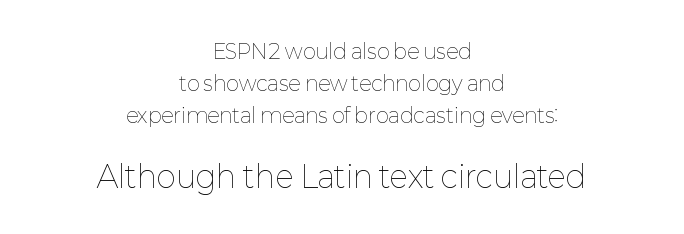
The rendering keeps characters at their native spacing. Unbolded letterforms with no extra heft. This sample uses an upright cut, with every glyph sitting square on the baseline. Horizontally, the lines are justified to the midpoint only. Words float on clear page, feet unadorned.
